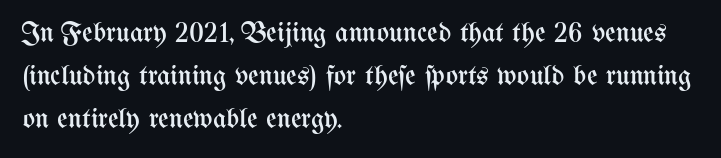
{"italic": "no", "bold": "no", "weight": "regular", "width": "condensed", "stroke_contrast": "medium", "x_height": "medium", "monospaced": "no", "underline": "no", "align": "left", "line_spacing": "normal", "line_spacing_ratio": 1.49, "letter_spacing": "normal", "letter_spacing_em": 0.0, "glyph_px": 29}
